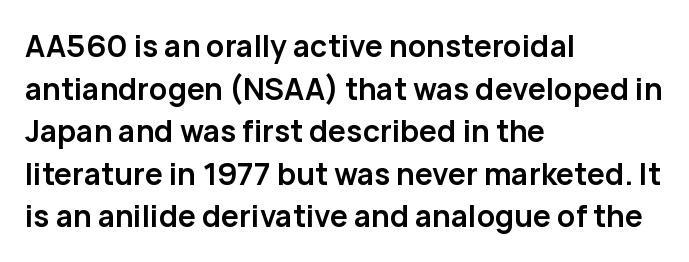
{"serif": "no", "italic": "no", "bold": "yes", "weight": "semibold", "width": "normal", "stroke_contrast": "low", "x_height": "medium", "monospaced": "no", "underline": "no", "align": "left", "line_spacing": "normal", "line_spacing_ratio": 1.42, "letter_spacing": "normal", "letter_spacing_em": 0.0, "glyph_px": 30}
